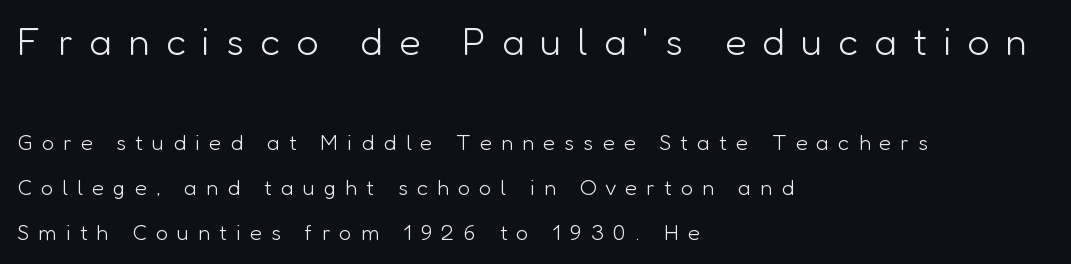
These lines are set flush left with a ragged right edge. Check the space under the baseline: it is left empty. Nope, not italic — everything's standing straight. The passage shown has open, widely tracked lettering throughout.
